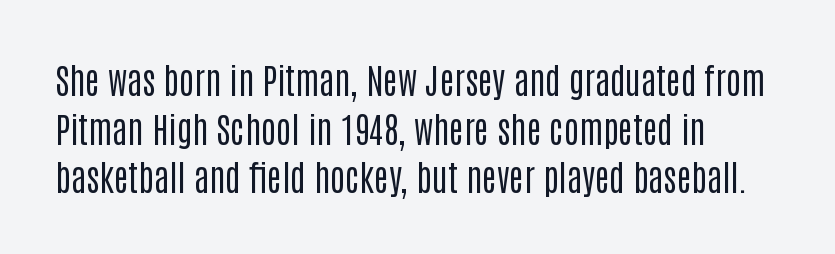
{"serif": "no", "italic": "no", "bold": "no", "weight": "regular", "width": "condensed", "stroke_contrast": "low", "x_height": "large", "monospaced": "no", "underline": "no", "align": "left", "line_spacing": "normal", "line_spacing_ratio": 1.39, "letter_spacing": "normal", "letter_spacing_em": 0.0, "glyph_px": 35}
